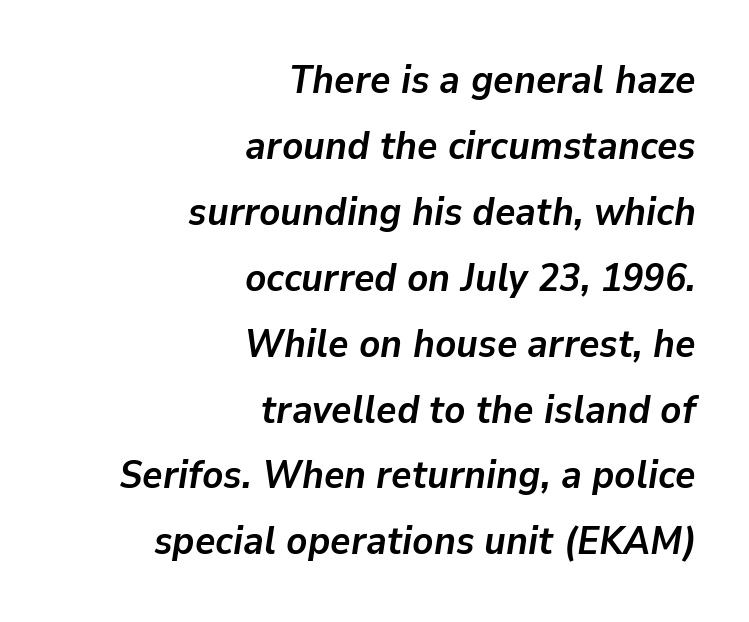
{"italic": "yes", "lean": "right", "slant_degrees": 9, "bold": "yes", "weight": "semibold", "width": "normal", "stroke_contrast": "low", "x_height": "medium", "monospaced": "no", "underline": "no", "align": "right", "line_spacing": "normal", "line_spacing_ratio": 1.69, "letter_spacing": "normal", "letter_spacing_em": 0.0, "glyph_px": 39}
